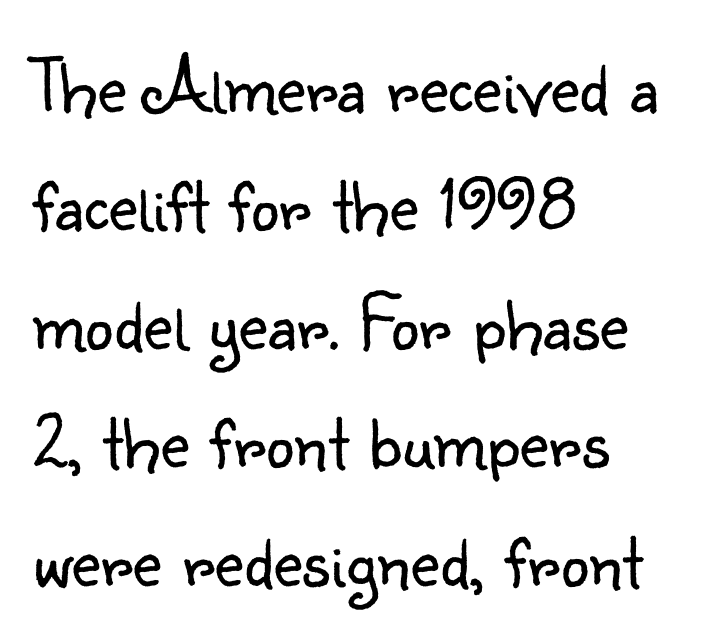
{"serif": "no", "italic": "no", "bold": "no", "weight": "light", "width": "normal", "stroke_contrast": "low", "x_height": "small", "monospaced": "no", "underline": "no", "align": "left", "line_spacing": "normal", "line_spacing_ratio": 1.48, "letter_spacing": "normal", "letter_spacing_em": 0.0, "glyph_px": 80}
